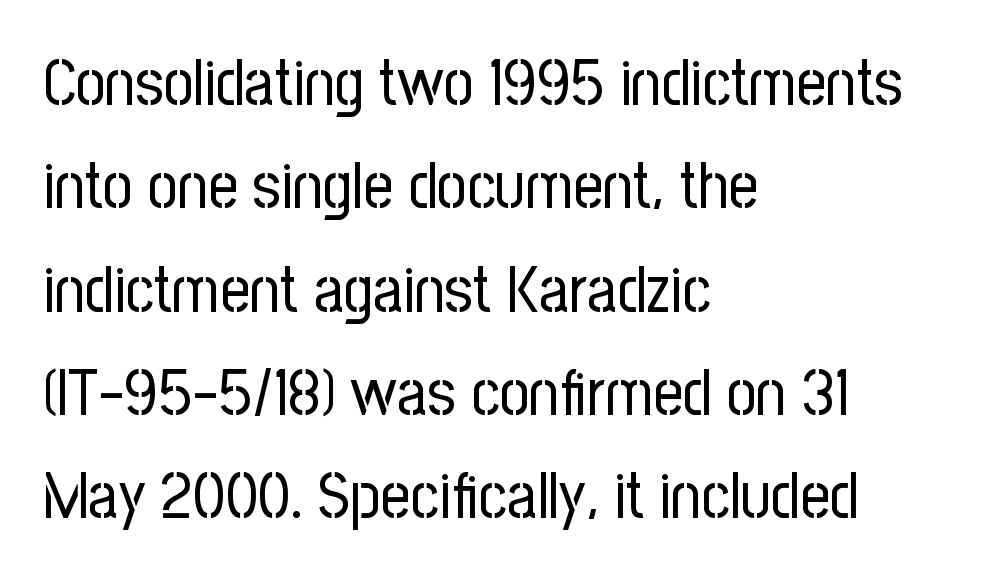
All the whitespace from short lines collects on the right. Characters follow at the spacing the type designer built in. The passage shown stacks its lines at a standard gap. Descenders hang freely into open space. Posture: straight, roman, zero tilt.
